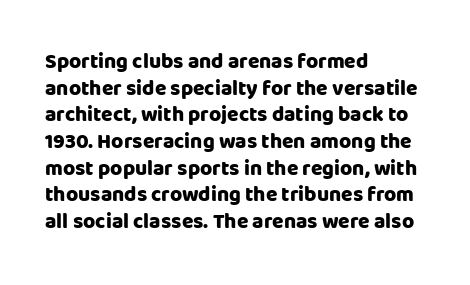
{"italic": "no", "bold": "yes", "underline": "no", "align": "left", "line_spacing": "normal", "line_spacing_ratio": 1.27, "letter_spacing": "normal", "letter_spacing_em": 0.0, "glyph_px": 21}
